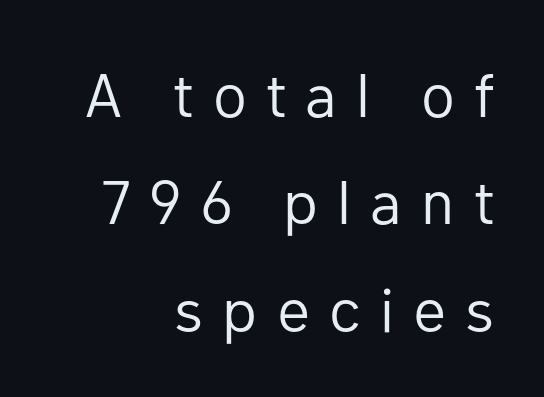
{"serif": "no", "italic": "no", "bold": "no", "weight": "regular", "width": "normal", "stroke_contrast": "low", "x_height": "medium", "monospaced": "no", "underline": "no", "align": "right", "line_spacing_ratio": 1.73, "letter_spacing": "wide", "letter_spacing_em": 0.31, "glyph_px": 62}
